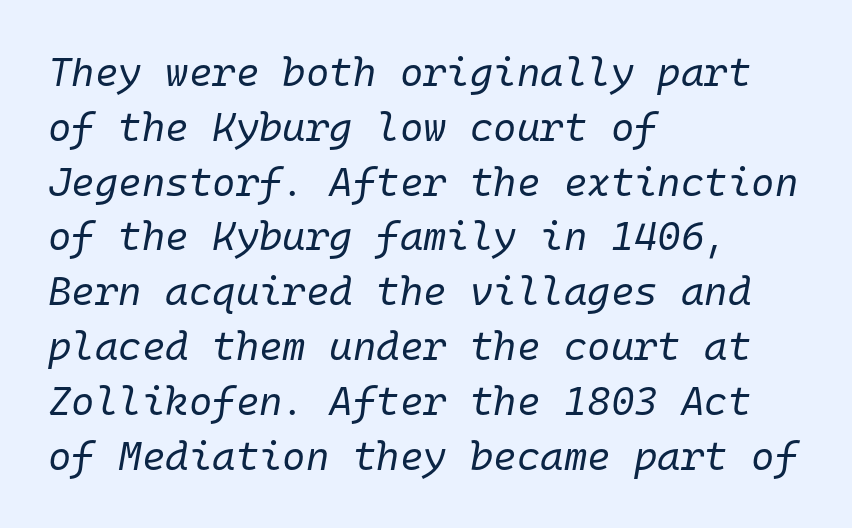
Whoever set this chose a conventional vertical rhythm. Horizontally, the lines are justified to the leading edge only. This sample uses plain, unmodified letter spacing. Quick note: underline off. This sample uses an oblique cut, with every glyph tilted off the vertical. Stems here are at most as thick as an everyday book face.
